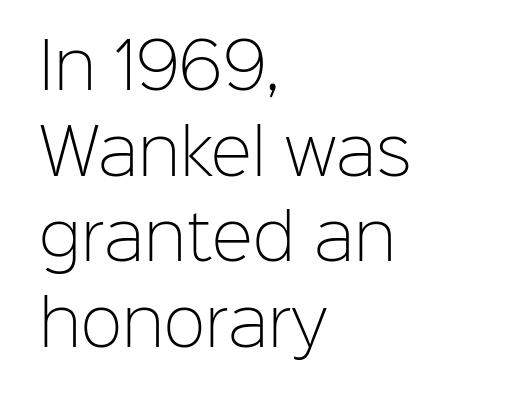
Q: Is the text bold? A: No.
Q: Is the text italic (slanted)? A: No, it is upright.
Q: Is the typeface a serif or a sans-serif typeface? A: Sans-serif.
Q: Is the text underlined? A: No.
Q: How is the paragraph aligned? A: Left-aligned.
Q: Is the spacing between letters normal or unusually wide? A: Normal.
Q: Is the spacing between lines tight, normal or loose? A: Normal.
Q: Width (condensed, normal, or wide)? A: Normal.
Q: Stroke contrast? A: Low.
Q: x-height? A: Medium.
Q: Monospaced? A: No.
